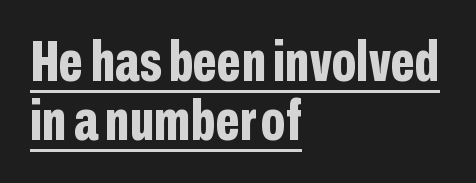
{"serif": "no", "italic": "no", "bold": "yes", "weight": "bold", "width": "condensed", "stroke_contrast": "low", "x_height": "medium", "monospaced": "no", "underline": "yes", "align": "left", "line_spacing": "tight", "line_spacing_ratio": 1.01, "letter_spacing": "normal", "letter_spacing_em": 0.0, "glyph_px": 58}
